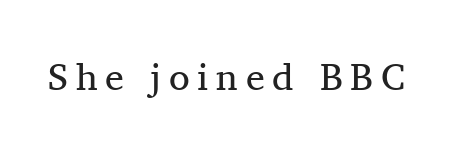
Q: Is the text bold? A: No.
Q: Is the text italic (slanted)? A: No, it is upright.
Q: Is the typeface a serif or a sans-serif typeface? A: Serif.
Q: Is the text underlined? A: No.
Q: Is the spacing between letters normal or unusually wide? A: Unusually wide.
Q: Width (condensed, normal, or wide)? A: Normal.
Q: Stroke contrast? A: Medium.
Q: x-height? A: Medium.
Q: Monospaced? A: No.
